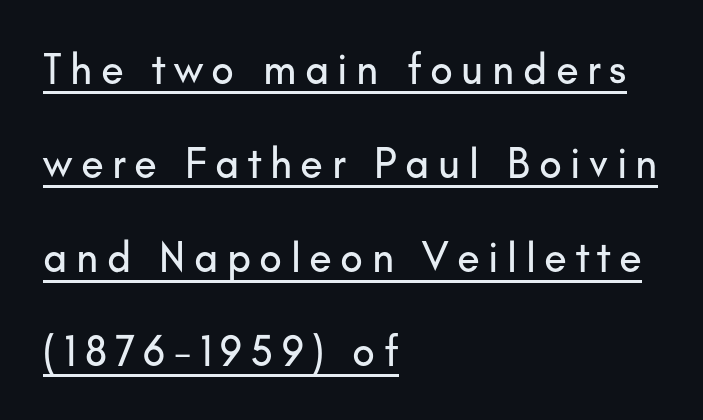
Q: Is the text italic (slanted)? A: No, it is upright.
Q: Is the typeface a serif or a sans-serif typeface? A: Sans-serif.
Q: Is the text underlined? A: Yes.
Q: How is the paragraph aligned? A: Left-aligned.
Q: Is the spacing between letters normal or unusually wide? A: Unusually wide.
Q: Is the spacing between lines tight, normal or loose? A: Loose.
Q: Width (condensed, normal, or wide)? A: Normal.
Q: Stroke contrast? A: Low.
Q: x-height? A: Small.
Q: Monospaced? A: No.
